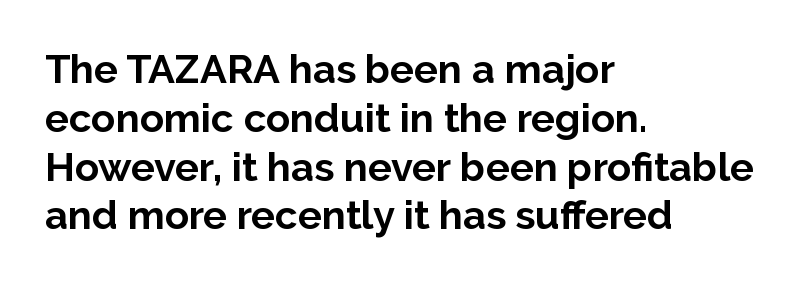
{"serif": "no", "italic": "no", "bold": "yes", "weight": "bold", "width": "normal", "stroke_contrast": "low", "x_height": "medium", "monospaced": "no", "underline": "no", "align": "left", "line_spacing_ratio": 1.22, "letter_spacing": "normal", "letter_spacing_em": 0.0, "glyph_px": 40}
